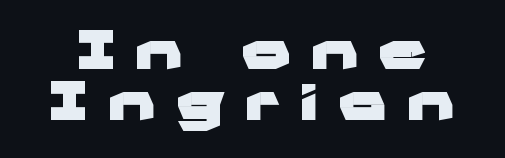
Character widths vary here, with narrow letters taking less room than wide ones. Here the glyphs are tracked loosely, breaking word shapes into spaced letters. When letters stand straight like this, we call the style roman or upright. A sans-serif font was chosen for this passage.
